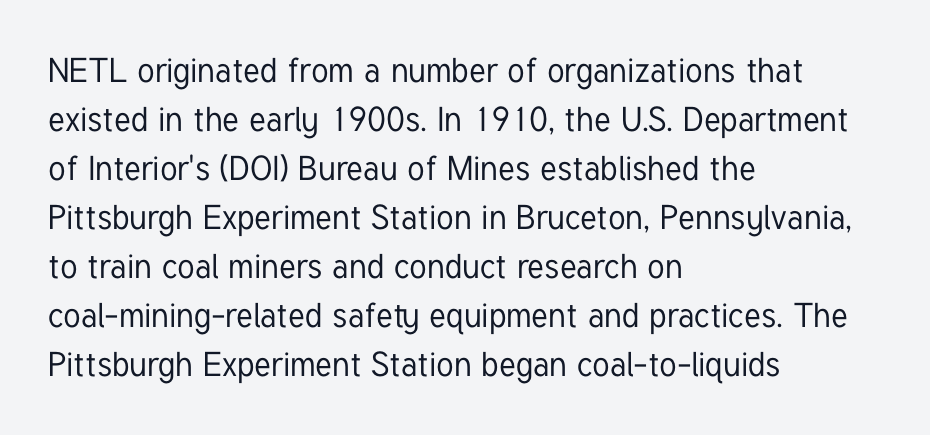
Q: Is the text italic (slanted)? A: No, it is upright.
Q: Is the typeface a serif or a sans-serif typeface? A: Sans-serif.
Q: Is the text underlined? A: No.
Q: How is the paragraph aligned? A: Left-aligned.
Q: Is the spacing between letters normal or unusually wide? A: Normal.
Q: Is the spacing between lines tight, normal or loose? A: Normal.
Q: Width (condensed, normal, or wide)? A: Condensed.
Q: Stroke contrast? A: Low.
Q: x-height? A: Medium.
Q: Monospaced? A: No.
